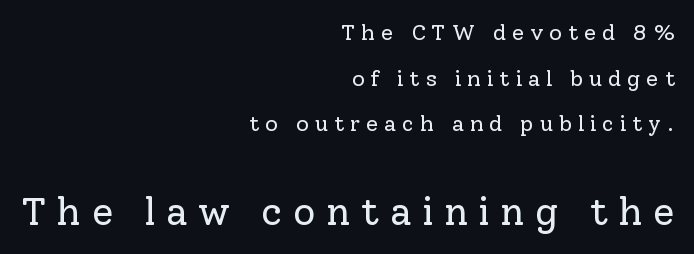
The image shows 39 px regular-weight serif type, upright; set right-aligned, loose line spacing (2.07x), unusually wide letter spacing (+0.27 em), not underlined; the second (bottom) block is 1.77x larger; low stroke contrast and a medium x-height.
